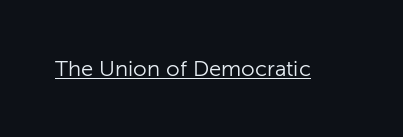
{"italic": "no", "bold": "no", "underline": "yes", "letter_spacing": "normal", "letter_spacing_em": 0.0, "glyph_px": 22}
